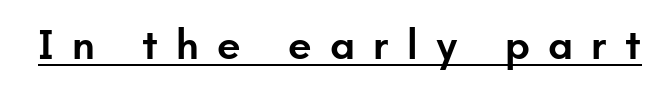
The image shows 42 px semibold sans-serif type, upright; set unusually wide letter spacing (+0.43 em), underlined; low stroke contrast and a small x-height.
